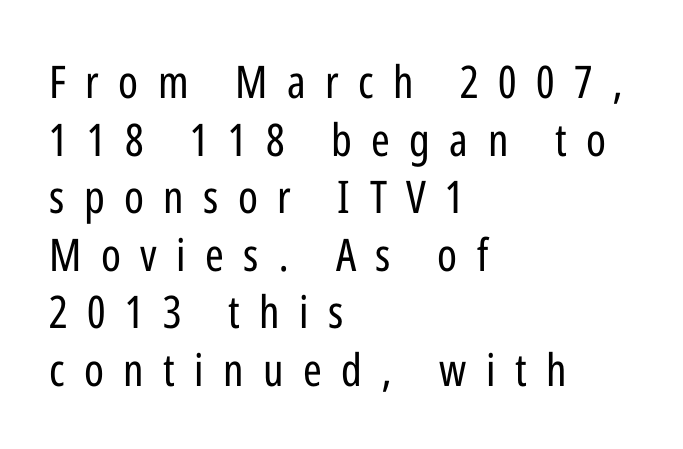
Q: Is the text bold? A: No.
Q: Is the text italic (slanted)? A: No, it is upright.
Q: Is the typeface a serif or a sans-serif typeface? A: Sans-serif.
Q: Is the text underlined? A: No.
Q: How is the paragraph aligned? A: Left-aligned.
Q: Is the spacing between letters normal or unusually wide? A: Unusually wide.
Q: Is the spacing between lines tight, normal or loose? A: Normal.
Q: Width (condensed, normal, or wide)? A: Condensed.
Q: Stroke contrast? A: Low.
Q: x-height? A: Medium.
Q: Monospaced? A: No.
